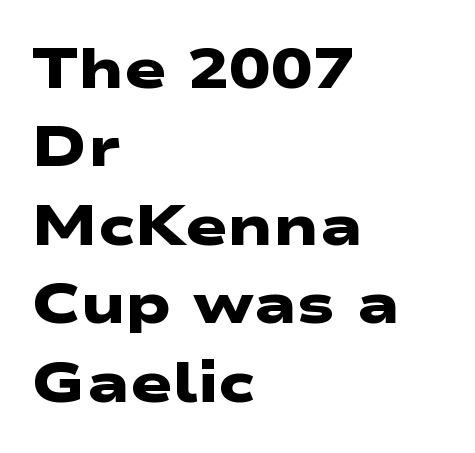
The typesetter chose a ragged-right arrangement here. Bare-footed words on every line. One glance says typical: line gaps are just what's usual. A typesetter would call this zero additional tracking.
